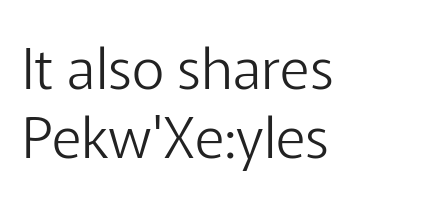
Q: Is the text bold? A: No.
Q: Is the text italic (slanted)? A: No, it is upright.
Q: Is the typeface a serif or a sans-serif typeface? A: Sans-serif.
Q: Is the text underlined? A: No.
Q: How is the paragraph aligned? A: Left-aligned.
Q: Is the spacing between letters normal or unusually wide? A: Normal.
Q: Width (condensed, normal, or wide)? A: Normal.
Q: Stroke contrast? A: Low.
Q: x-height? A: Medium.
Q: Monospaced? A: No.
